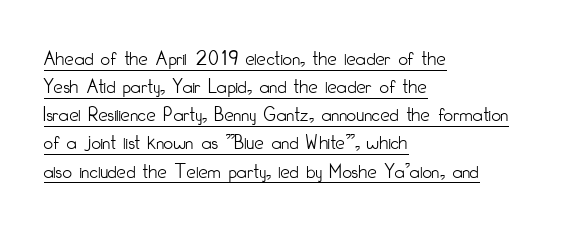
Q: Is the text bold? A: No.
Q: Is the text italic (slanted)? A: No, it is upright.
Q: Is the text underlined? A: Yes.
Q: How is the paragraph aligned? A: Left-aligned.
Q: Is the spacing between letters normal or unusually wide? A: Normal.
Q: Is the spacing between lines tight, normal or loose? A: Normal.
